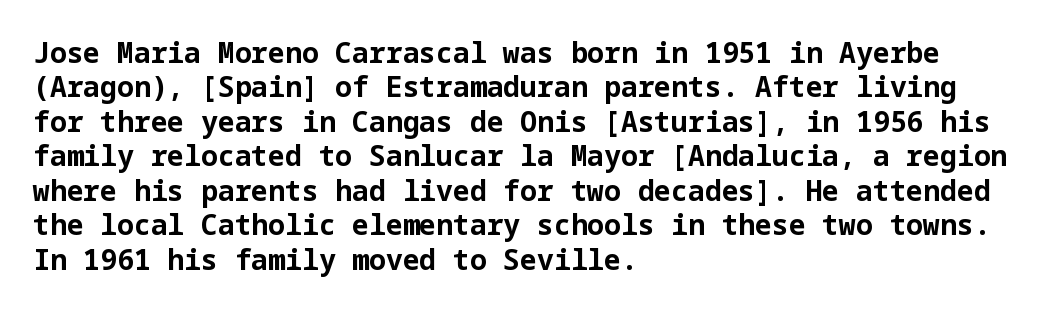
{"serif": "no", "italic": "no", "bold": "yes", "weight": "bold", "width": "normal", "stroke_contrast": "low", "x_height": "medium", "underline": "no", "align": "left", "line_spacing_ratio": 1.23, "letter_spacing": "normal", "letter_spacing_em": 0.0, "glyph_px": 28}
